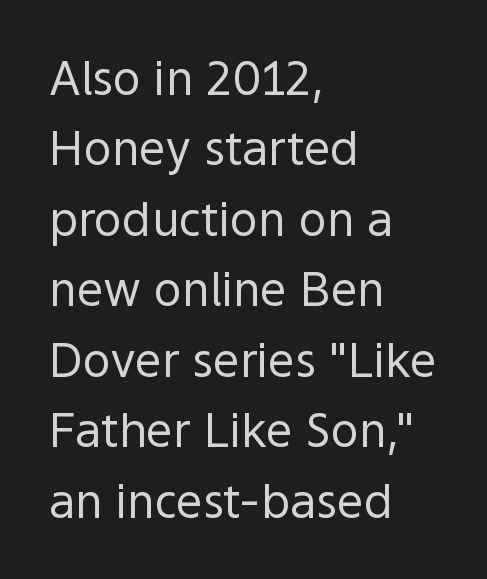
Notice how the passage keeps a crisp vertical edge on the left only. You can tell from the bare stems that sans-serif type was used. A light-to-regular cut is what we see here. Note the varied advance widths — an 'i' is clearly narrower than an 'm'. Tracking here is standard; glyphs follow each other at the usual distance.
